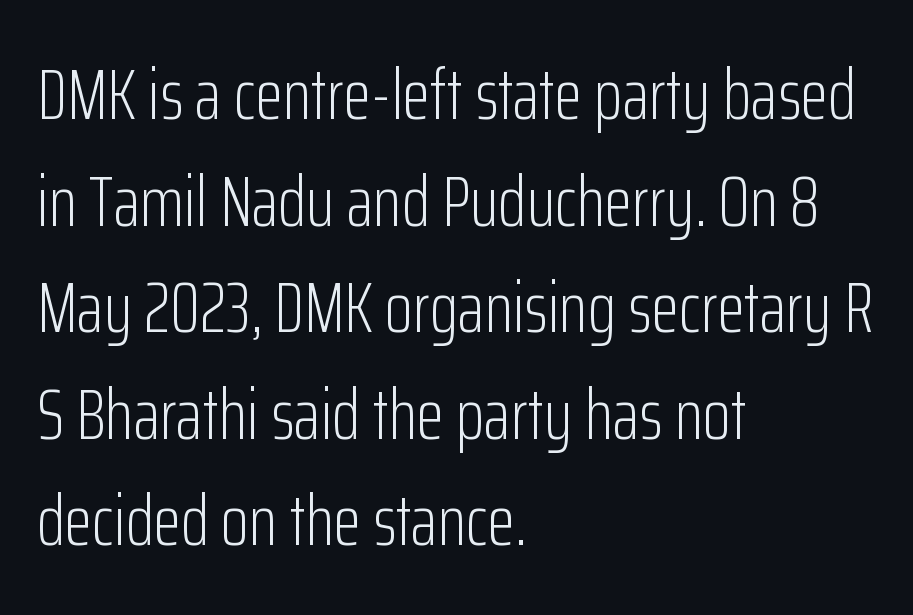
{"serif": "no", "italic": "no", "bold": "no", "weight": "light", "width": "condensed", "stroke_contrast": "low", "x_height": "medium", "monospaced": "no", "underline": "no", "align": "left", "line_spacing": "normal", "line_spacing_ratio": 1.48, "letter_spacing": "normal", "letter_spacing_em": 0.0, "glyph_px": 72}
